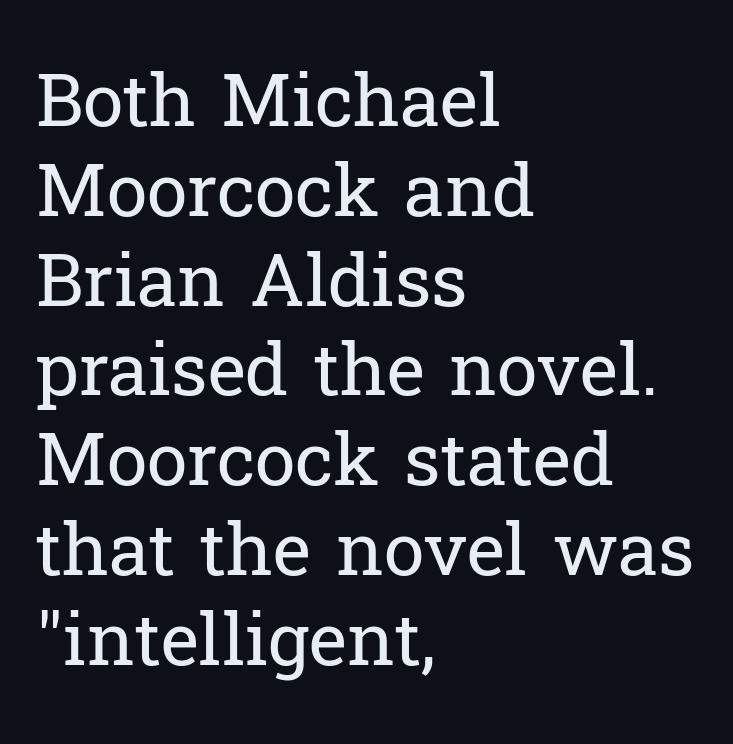
{"serif": "yes", "italic": "no", "bold": "no", "weight": "regular", "width": "normal", "stroke_contrast": "low", "x_height": "medium", "monospaced": "no", "underline": "no", "align": "left", "line_spacing_ratio": 1.23, "letter_spacing": "normal", "letter_spacing_em": 0.0, "glyph_px": 73}
